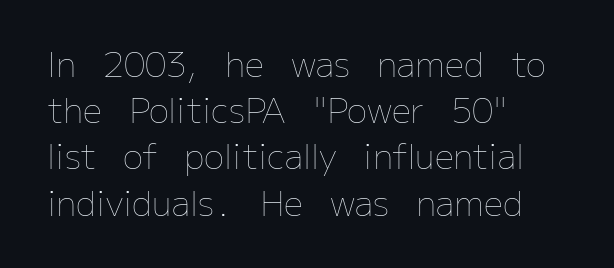
Heaviness? Minimal to ordinary, like unemphasized prose. The strip under each line holds only bare page. The axis of the letterforms is exactly vertical. The rendering anchors every line to the left-hand side.
